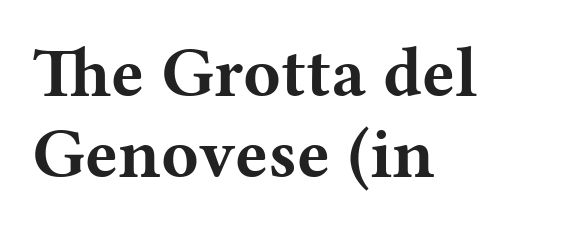
Q: Is the text bold? A: Yes.
Q: Is the text italic (slanted)? A: No, it is upright.
Q: Is the typeface a serif or a sans-serif typeface? A: Serif.
Q: Is the text underlined? A: No.
Q: How is the paragraph aligned? A: Left-aligned.
Q: Is the spacing between letters normal or unusually wide? A: Normal.
Q: Width (condensed, normal, or wide)? A: Wide.
Q: Stroke contrast? A: Medium.
Q: x-height? A: Medium.
Q: Monospaced? A: No.
